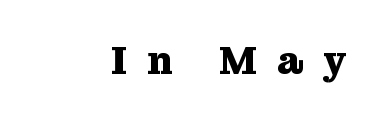
Tracking value appears strongly positive — letters spread wide. Typographic density is high because the face is bold. A typesetter would label this face a serif. Words float on clear page, feet unadorned. The specimen reads as upright at a glance.
